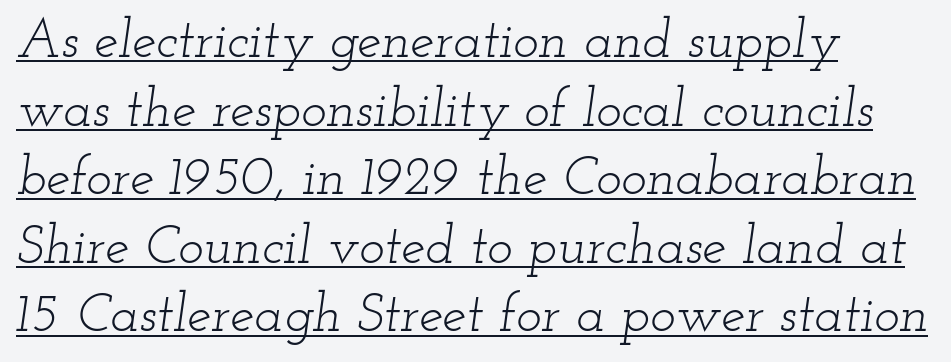
The image shows 54 px light, wide serif type, italic (leaning right); set left-aligned, normal line spacing (1.27x), normal letter spacing, underlined; low stroke contrast and a small x-height.
